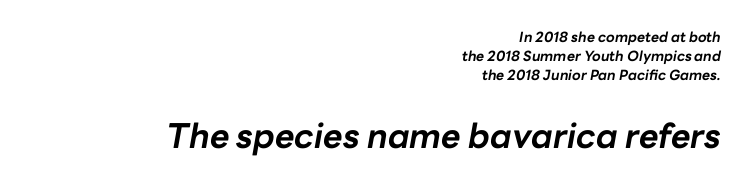
The image shows 34 px bold type, italic (leaning right); set right-aligned, normal line spacing (1.37x), normal letter spacing, not underlined; the second (bottom) block is 2.43x larger; low stroke contrast and a medium x-height.
